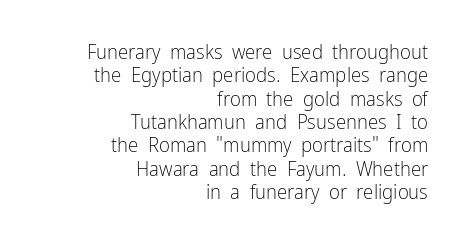
Q: Is the text bold? A: No.
Q: Is the text italic (slanted)? A: No, it is upright.
Q: Is the text underlined? A: No.
Q: How is the paragraph aligned? A: Right-aligned.
Q: Is the spacing between letters normal or unusually wide? A: Normal.
Q: Is the spacing between lines tight, normal or loose? A: Tight.
